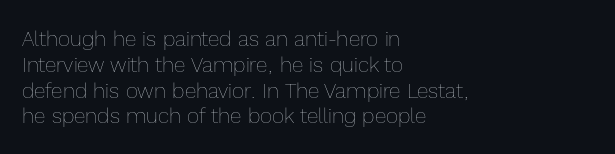
Visually the block forms a straight wall on the left and a jagged coastline on the right. This sample uses plain, unmodified letter spacing. The face looks like a standard text weight, possibly lighter. Check under the words: just untouched page. Does the lettering tilt? It doesn't — this is upright.
